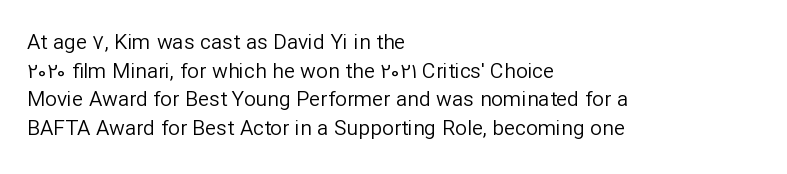
{"italic": "no", "bold": "no", "underline": "no", "align": "left", "line_spacing": "normal", "line_spacing_ratio": 1.36, "letter_spacing": "normal", "letter_spacing_em": 0.0, "glyph_px": 21}
